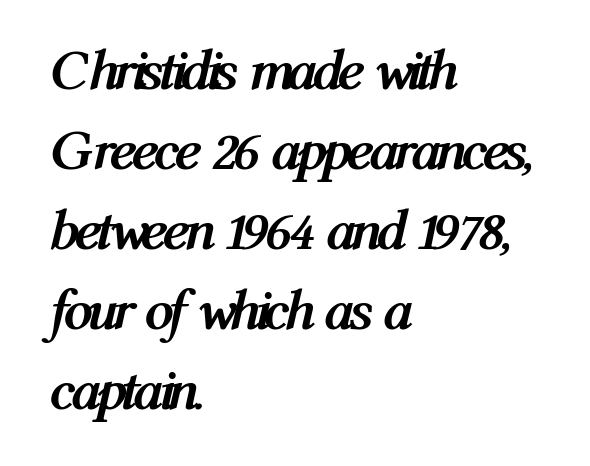
The leading is moderate, giving the passage an even texture. These lines were composed using italics. Note the varied advance widths — an 'i' is clearly narrower than an 'm'. One-word summary of the alignment: left. Nobody drew a line under any word here.
